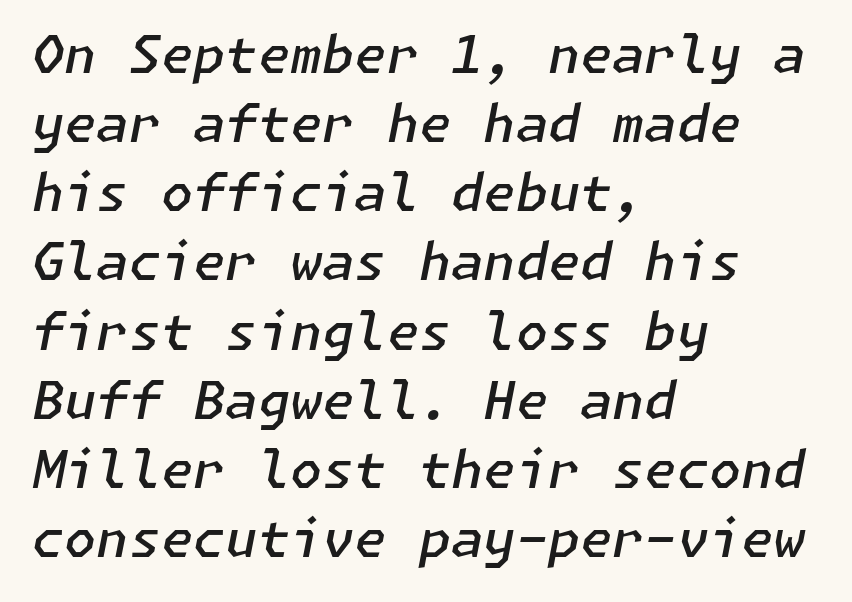
Q: Is the text bold? A: Semi-bold.
Q: Is the text italic (slanted)? A: Yes, it leans right by about 11 degrees.
Q: Is the text underlined? A: No.
Q: How is the paragraph aligned? A: Left-aligned.
Q: Is the spacing between letters normal or unusually wide? A: Normal.
Q: Is the spacing between lines tight, normal or loose? A: Normal.
Q: Width (condensed, normal, or wide)? A: Normal.
Q: Stroke contrast? A: Low.
Q: x-height? A: Medium.
